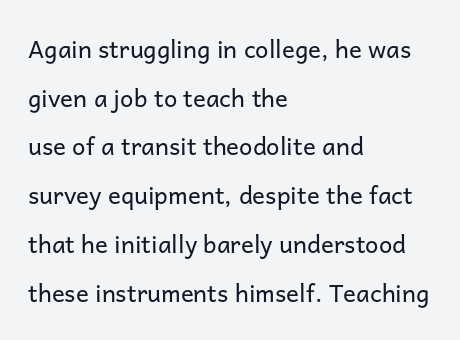
Standard letterfit; no display-style spreading of the glyphs. Each new line begins a long way beneath the previous one. The strokes carry an ordinary text weight at most. The specimen reads as upright at a glance. The lines are quadded left. This rendering features lettering with no underline.
